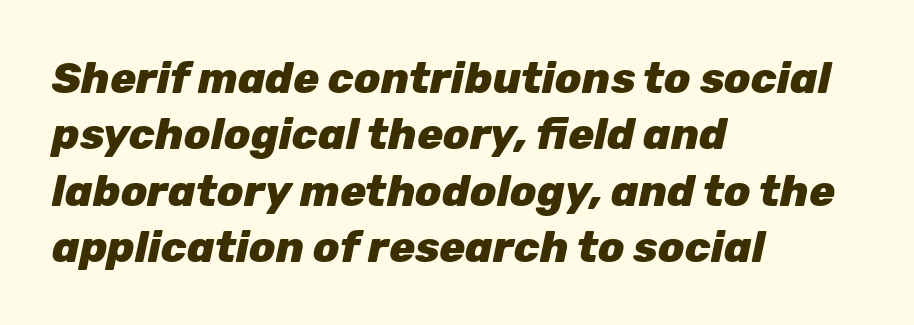
The image shows 43 px heavy type, italic (leaning right); set left-aligned, normal line spacing (1.31x), normal letter spacing, not underlined; low stroke contrast and a medium x-height.
